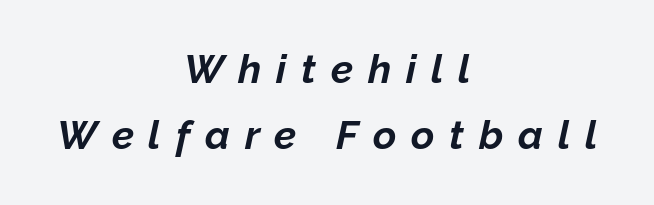
The image shows 40 px bold type, italic (leaning right); set centered, normal line spacing (1.66x), unusually wide letter spacing (+0.37 em), not underlined; low stroke contrast and a medium x-height.
